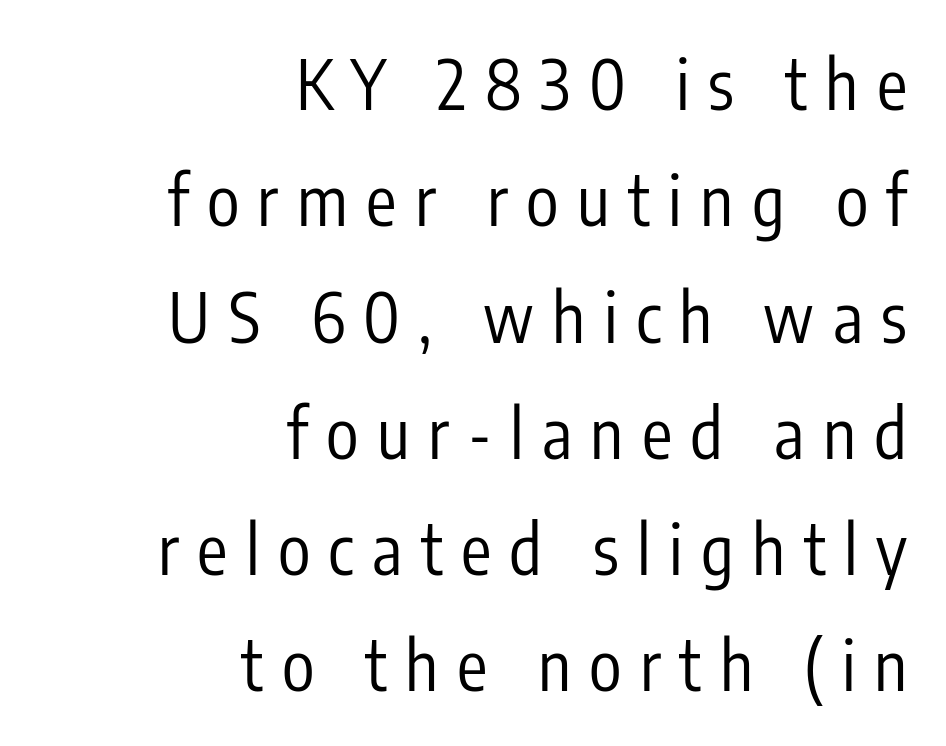
The image shows 68 px regular-weight, condensed sans-serif type, upright; set right-aligned, line spacing 1.71x, unusually wide letter spacing (+0.27 em), not underlined; low stroke contrast and a medium x-height.
